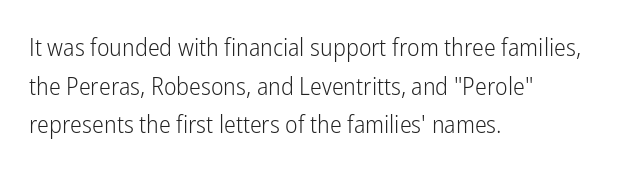
Notice how descenders clear the ascenders below comfortably — that's standard leading. Posture: vertical. Letter spacing: default. This rendering uses left alignment, leaving the right contour irregular.
